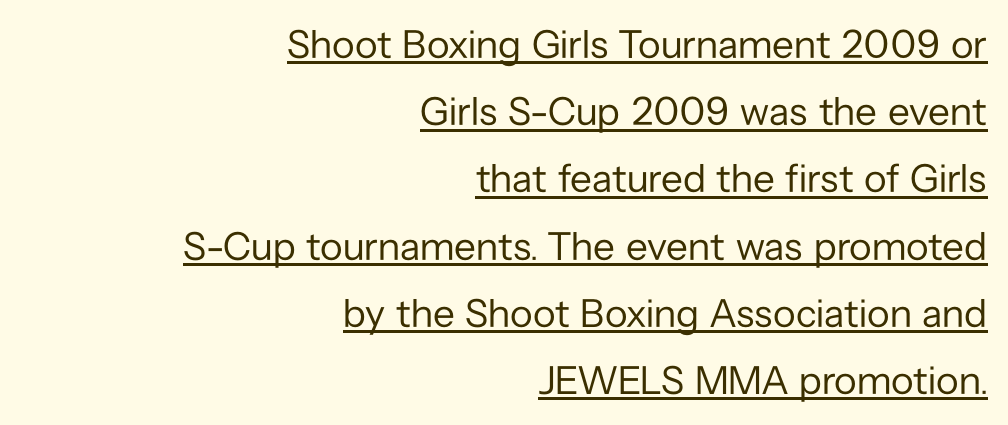
The image shows 40 px regular-weight sans-serif type, upright; set right-aligned, normal line spacing (1.68x), normal letter spacing, underlined; low stroke contrast and a medium x-height.
